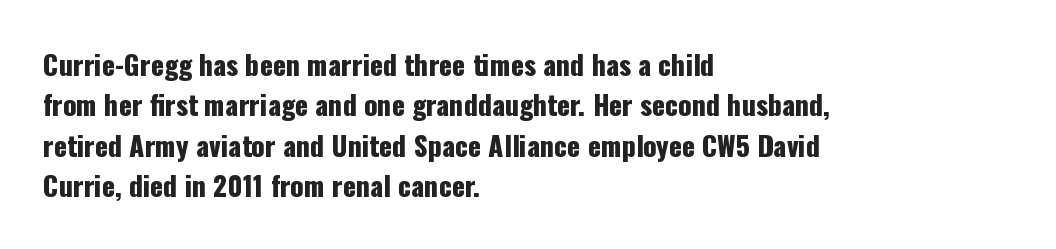
The image shows 27 px text type, upright; set left-aligned, normal line spacing (1.5x), normal letter spacing, not underlined.
